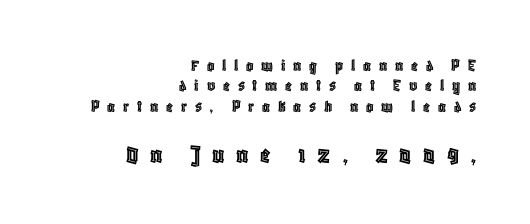
{"italic": "no", "underline": "no", "align": "right", "line_spacing": "tight", "line_spacing_ratio": 1.13, "letter_spacing": "wide", "letter_spacing_em": 0.43, "larger_block": "second", "size_ratio": 1.5, "glyph_px": 27}
